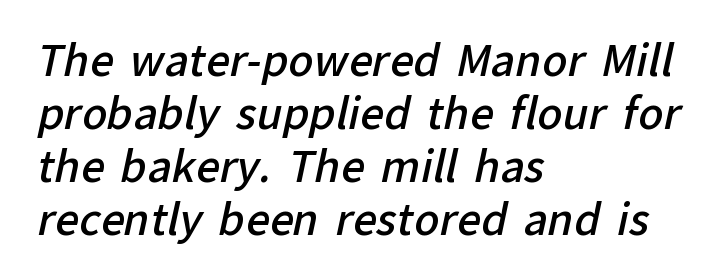
Line spacing here is normal. Here the glyphs are tracked normally, forming tight word shapes. Unlike a traditional serif, this face leaves its strokes unadorned. Does the copy run flush right? No — it runs flush left. These lines are rendered in a variable-pitch font.
